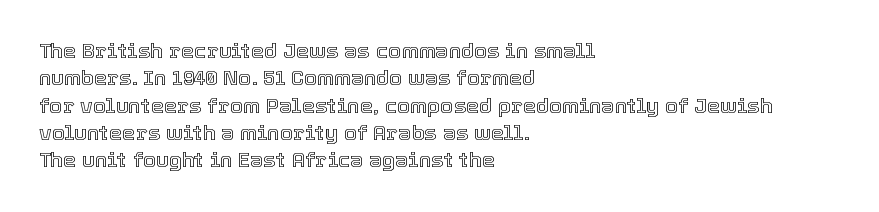
You could call the tracking neutral — neither tight nor loose. Honestly, there is no underline to notice here at all. This is roman type, the default non-slanted kind. Compared with a centered layout, this one pins lines to the left instead. Interline gaps are of average width in this sample.
